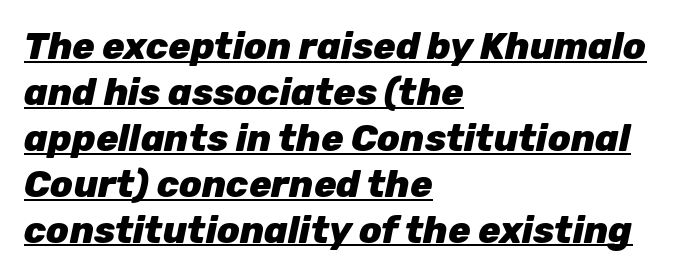
Q: Is the text bold? A: Yes.
Q: Is the text italic (slanted)? A: Yes, it leans right by about 12 degrees.
Q: Is the text underlined? A: Yes.
Q: How is the paragraph aligned? A: Left-aligned.
Q: Is the spacing between letters normal or unusually wide? A: Normal.
Q: Width (condensed, normal, or wide)? A: Normal.
Q: Stroke contrast? A: Low.
Q: x-height? A: Medium.
Q: Monospaced? A: No.
